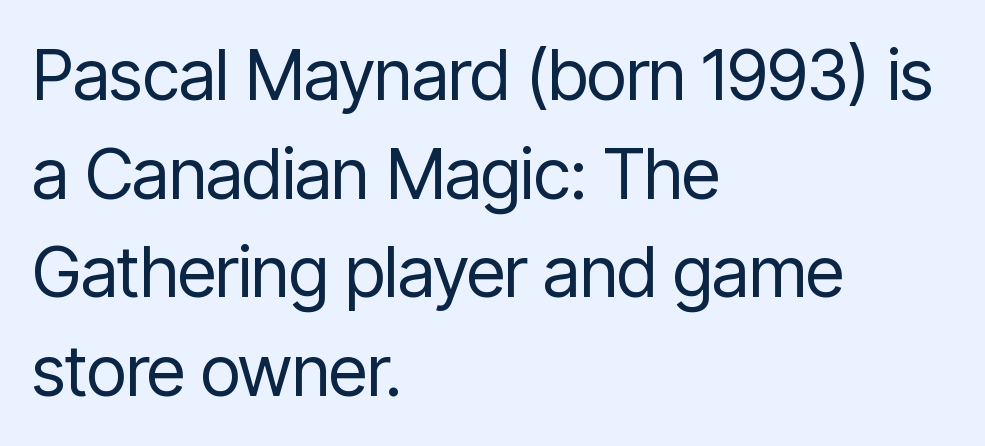
{"serif": "no", "italic": "no", "bold": "no", "weight": "regular", "width": "condensed", "stroke_contrast": "low", "x_height": "medium", "monospaced": "no", "underline": "no", "align": "left", "line_spacing": "normal", "line_spacing_ratio": 1.41, "letter_spacing": "normal", "letter_spacing_em": 0.0, "glyph_px": 70}
